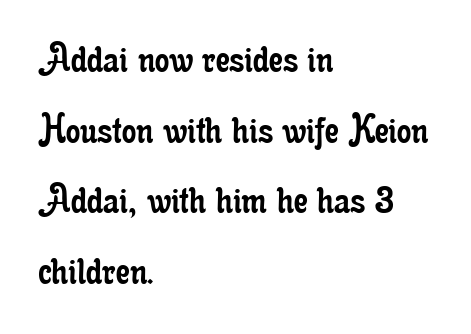
{"serif": "yes", "italic": "no", "bold": "no", "weight": "regular", "width": "condensed", "stroke_contrast": "low", "x_height": "small", "monospaced": "no", "underline": "no", "align": "left", "line_spacing": "normal", "line_spacing_ratio": 1.57, "letter_spacing": "normal", "letter_spacing_em": 0.0, "glyph_px": 45}
